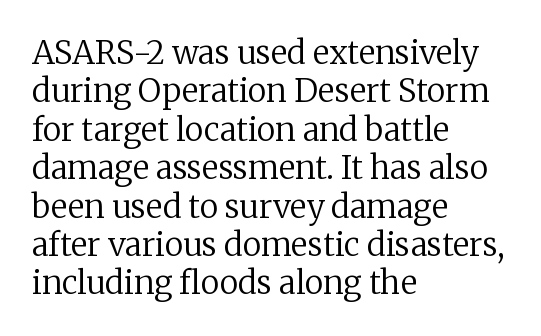
The rag falls on the right side of this text block. Is this a sans? No — the strokes have serifs. The font sits on the lighter half of the weight spectrum, regular included. The passage shown is typed in a proportional face where columns would drift. Italic? Not at all — the glyphs are vertical.
